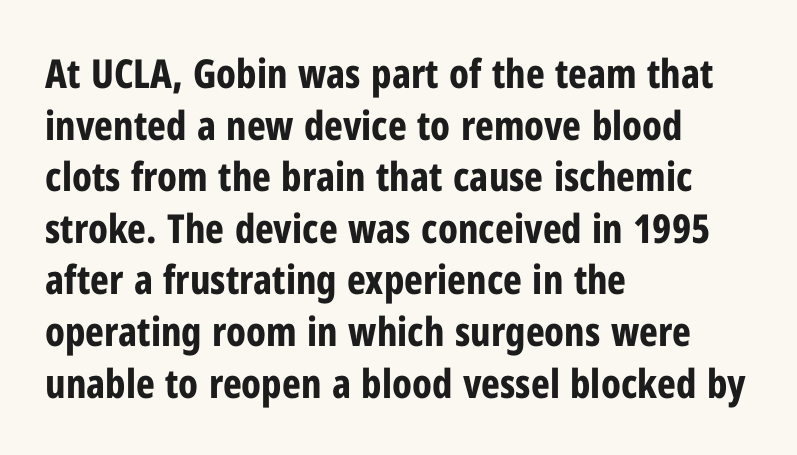
Just letters on the line, the space beneath them empty. In CSS terms this would be text-align: left. This is sans-serif lettering, the kind often seen on screens and signage. Is the letter spacing exaggerated? No — it looks like the ordinary default.
